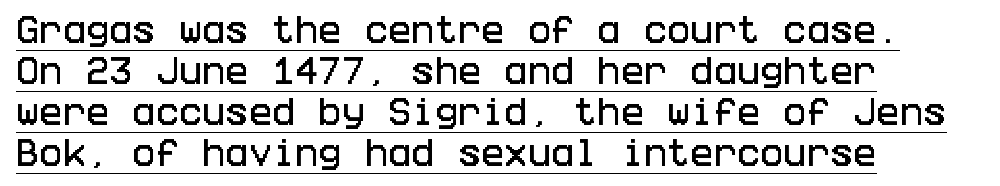
Q: Is the text italic (slanted)? A: No, it is upright.
Q: Is the typeface a serif or a sans-serif typeface? A: Sans-serif.
Q: Is the text underlined? A: Yes.
Q: How is the paragraph aligned? A: Left-aligned.
Q: Is the spacing between letters normal or unusually wide? A: Normal.
Q: Is the spacing between lines tight, normal or loose? A: Normal.
Q: Width (condensed, normal, or wide)? A: Condensed.
Q: Stroke contrast? A: Low.
Q: x-height? A: Large.
